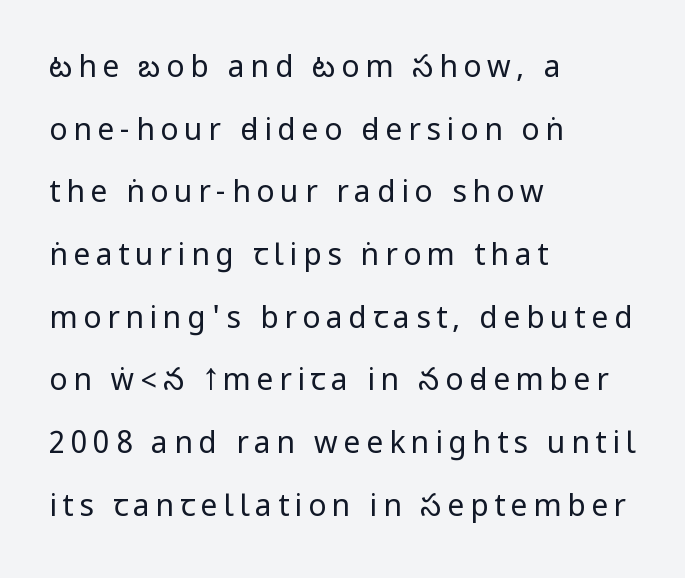
This reads as an unemphasized weight, regular at the heaviest. A clean baseline with only descenders dipping below it. A student would call this left alignment; a typographer would say flush left, rag right. To sum up the face: it is a sans, with no serifs.
